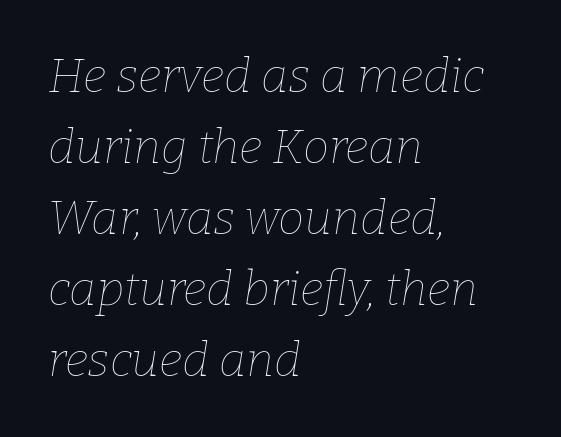
{"italic": "yes", "lean": "right", "slant_degrees": 9, "bold": "no", "weight": "thin", "width": "normal", "stroke_contrast": "low", "x_height": "medium", "monospaced": "no", "underline": "no", "align": "left", "line_spacing": "normal", "line_spacing_ratio": 1.51, "letter_spacing": "normal", "letter_spacing_em": 0.0, "glyph_px": 47}
